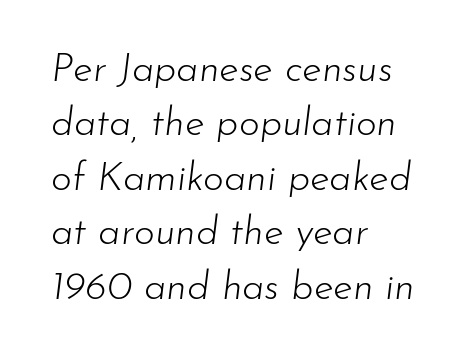
{"italic": "yes", "lean": "right", "slant_degrees": 7, "bold": "no", "weight": "light", "width": "normal", "stroke_contrast": "low", "x_height": "small", "monospaced": "no", "underline": "no", "align": "left", "line_spacing": "normal", "line_spacing_ratio": 1.36, "letter_spacing": "normal", "letter_spacing_em": 0.0, "glyph_px": 40}
